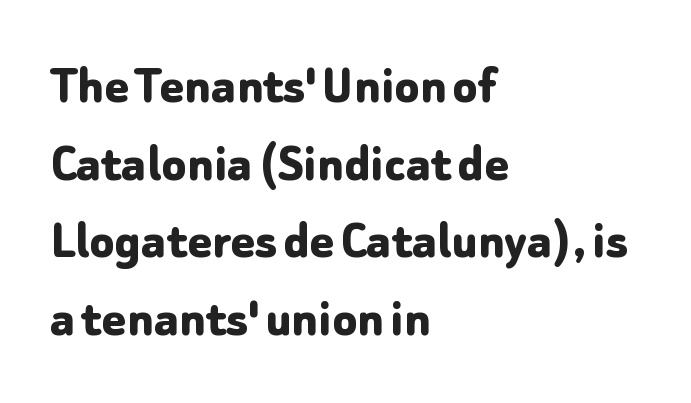
{"serif": "no", "italic": "no", "bold": "yes", "weight": "bold", "width": "normal", "stroke_contrast": "low", "x_height": "medium", "monospaced": "no", "underline": "no", "align": "left", "line_spacing": "normal", "line_spacing_ratio": 1.36, "letter_spacing": "normal", "letter_spacing_em": 0.0, "glyph_px": 57}
